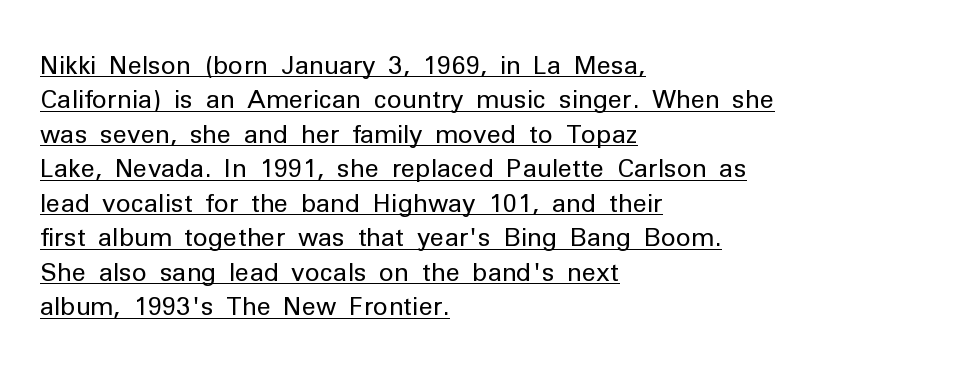
{"italic": "no", "bold": "no", "underline": "yes", "align": "left", "line_spacing": "normal", "line_spacing_ratio": 1.38, "letter_spacing": "normal", "letter_spacing_em": 0.0, "glyph_px": 25}
